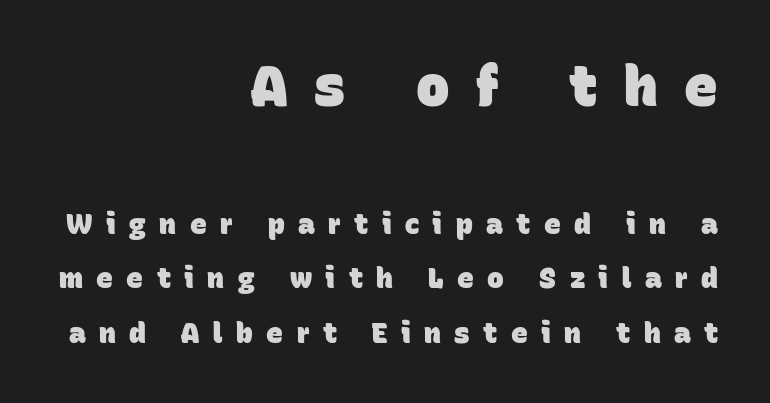
{"serif": "no", "bold": "yes", "weight": "heavy", "width": "normal", "stroke_contrast": "low", "x_height": "large", "monospaced": "no", "underline": "no", "align": "right", "line_spacing": "loose", "line_spacing_ratio": 1.96, "letter_spacing": "wide", "letter_spacing_em": 0.48, "larger_block": "first", "size_ratio": 2.0, "glyph_px": 56}
